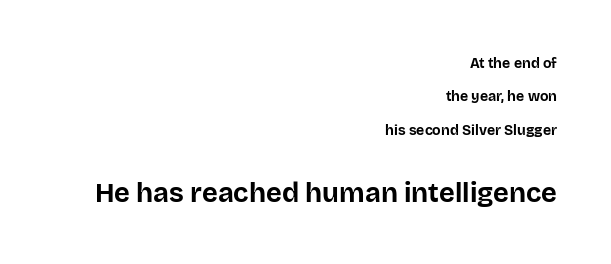
{"italic": "no", "bold": "yes", "underline": "no", "align": "right", "line_spacing": "loose", "line_spacing_ratio": 2.38, "letter_spacing": "normal", "letter_spacing_em": 0.0, "larger_block": "second", "size_ratio": 1.93, "glyph_px": 27}
